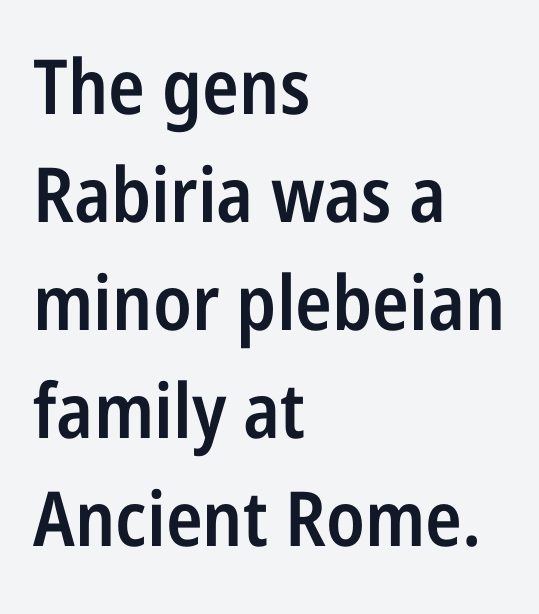
Q: Is the text bold? A: Semi-bold.
Q: Is the text italic (slanted)? A: No, it is upright.
Q: Is the typeface a serif or a sans-serif typeface? A: Sans-serif.
Q: Is the text underlined? A: No.
Q: How is the paragraph aligned? A: Left-aligned.
Q: Is the spacing between letters normal or unusually wide? A: Normal.
Q: Is the spacing between lines tight, normal or loose? A: Normal.
Q: Width (condensed, normal, or wide)? A: Condensed.
Q: Stroke contrast? A: Low.
Q: x-height? A: Medium.
Q: Monospaced? A: No.
